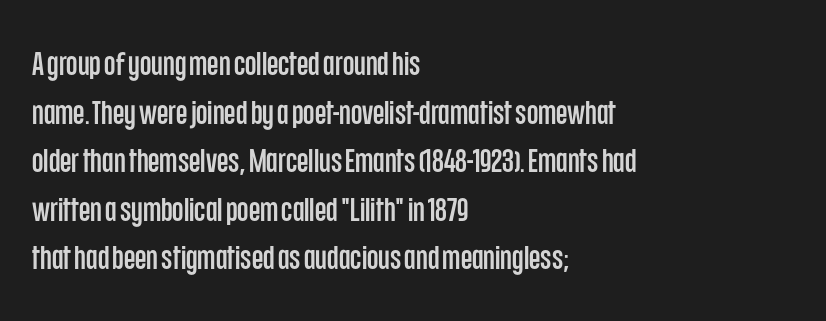
{"serif": "no", "italic": "no", "width": "condensed", "stroke_contrast": "low", "x_height": "large", "monospaced": "no", "underline": "no", "align": "left", "line_spacing": "normal", "line_spacing_ratio": 1.47, "letter_spacing": "normal", "letter_spacing_em": 0.0, "glyph_px": 33}
